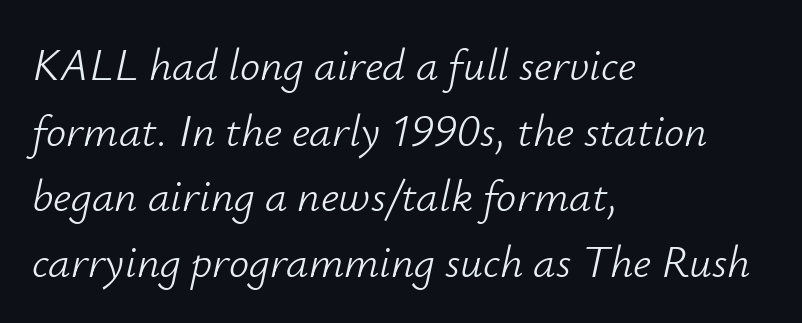
Q: Is the text bold? A: No.
Q: Is the text italic (slanted)? A: Yes, it leans right by about 12 degrees.
Q: Is the text underlined? A: No.
Q: How is the paragraph aligned? A: Left-aligned.
Q: Is the spacing between letters normal or unusually wide? A: Normal.
Q: Is the spacing between lines tight, normal or loose? A: Normal.
Q: Width (condensed, normal, or wide)? A: Normal.
Q: Stroke contrast? A: Low.
Q: x-height? A: Small.
Q: Monospaced? A: No.
